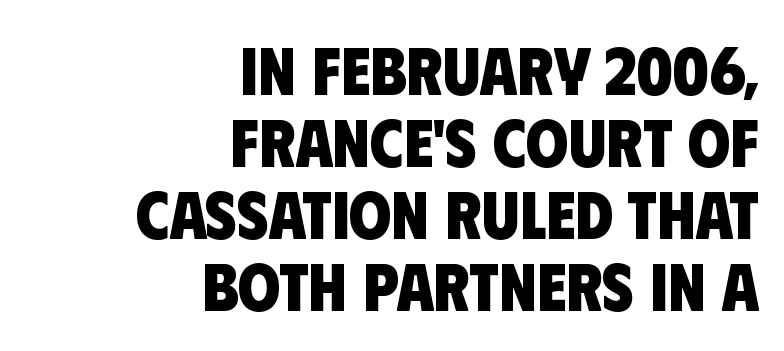
The image shows 68 px heavy, condensed sans-serif type; set right-aligned, tight line spacing (1.06x), normal letter spacing, not underlined; low stroke contrast and a large x-height.
